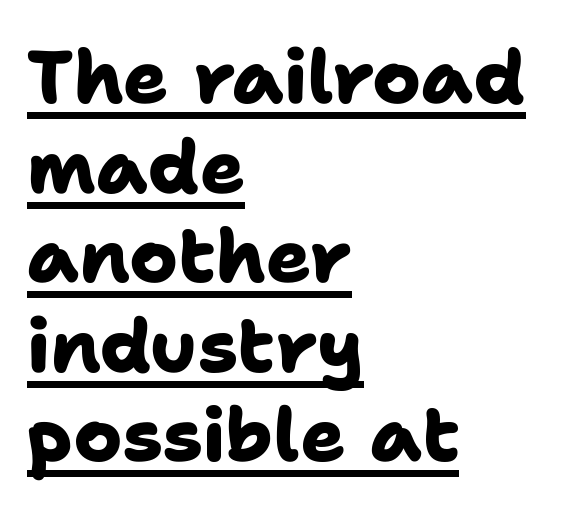
{"serif": "no", "bold": "yes", "weight": "heavy", "width": "normal", "stroke_contrast": "low", "x_height": "medium", "monospaced": "no", "underline": "yes", "align": "left", "line_spacing_ratio": 1.21, "letter_spacing": "normal", "letter_spacing_em": 0.0, "glyph_px": 74}
